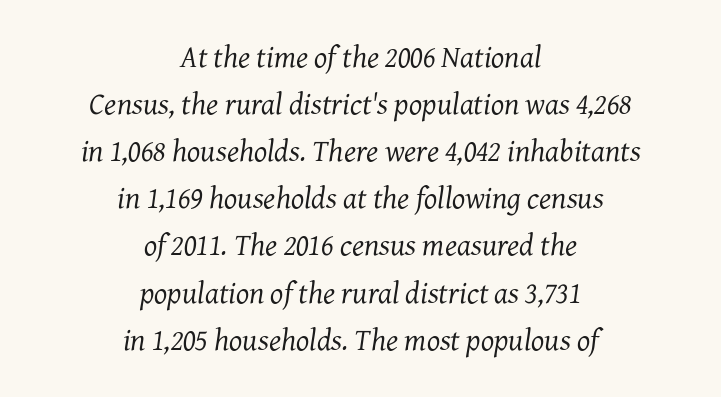
The image shows 31 px regular-weight serif type, italic (leaning right); set centered, normal line spacing (1.52x), normal letter spacing, not underlined; medium stroke contrast and a medium x-height.
